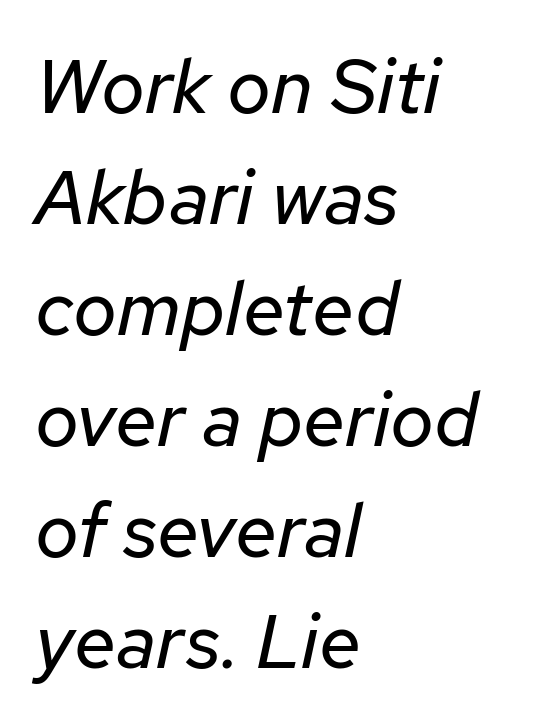
{"italic": "yes", "lean": "right", "slant_degrees": 12, "bold": "no", "weight": "regular", "width": "normal", "stroke_contrast": "low", "x_height": "medium", "monospaced": "no", "underline": "no", "align": "left", "line_spacing": "normal", "line_spacing_ratio": 1.46, "letter_spacing": "normal", "letter_spacing_em": 0.0, "glyph_px": 76}
